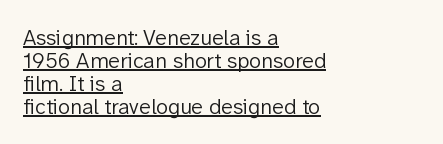
Q: Is the text bold? A: No.
Q: Is the text italic (slanted)? A: No, it is upright.
Q: Is the text underlined? A: Yes.
Q: How is the paragraph aligned? A: Left-aligned.
Q: Is the spacing between letters normal or unusually wide? A: Normal.
Q: Is the spacing between lines tight, normal or loose? A: Tight.
